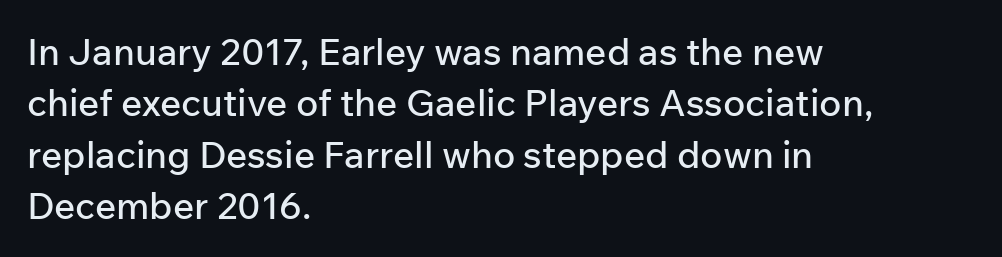
{"serif": "no", "italic": "no", "width": "normal", "stroke_contrast": "low", "x_height": "medium", "monospaced": "no", "underline": "no", "align": "left", "line_spacing": "normal", "line_spacing_ratio": 1.39, "letter_spacing": "normal", "letter_spacing_em": 0.0, "glyph_px": 37}
